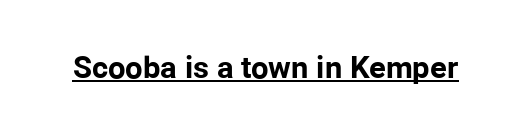
The image shows 31 px bold sans-serif type, upright; set normal letter spacing, underlined; low stroke contrast and a medium x-height.
